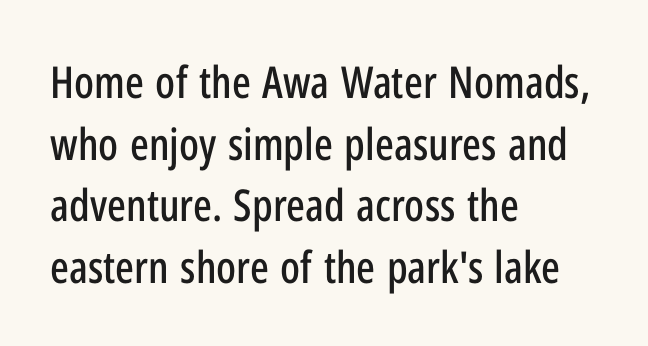
The image shows 44 px condensed sans-serif type, upright; set left-aligned, normal line spacing (1.4x), normal letter spacing, not underlined; low stroke contrast and a medium x-height.
